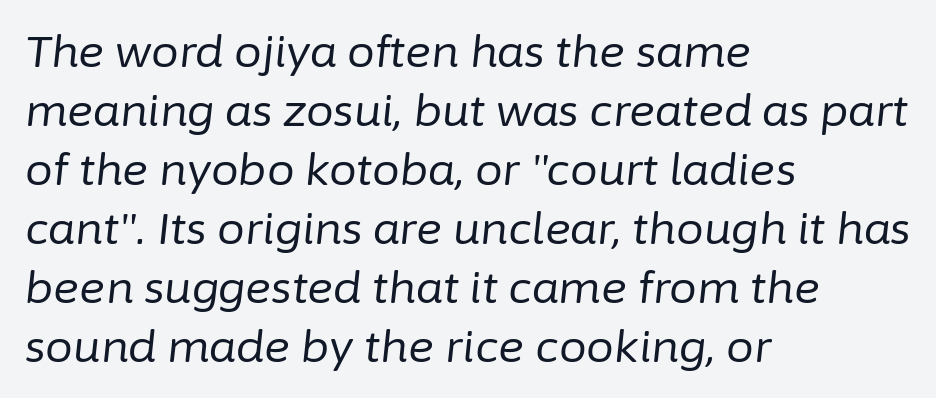
Think of a printed novel: that variable character pitch is what you see here. Stroke mass is kept to a normal reading level or below. Italic: yes, the glyphs are oblique. Honestly, the letter spacing is just normal — you wouldn't notice it.
